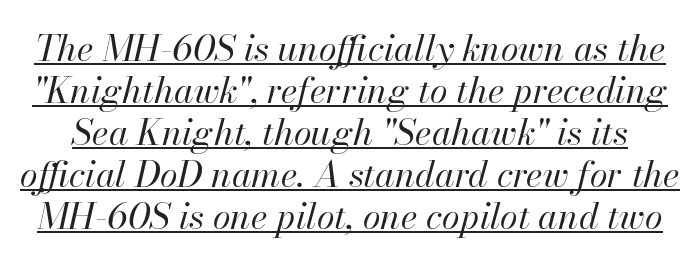
Q: Is the text bold? A: No.
Q: Is the text italic (slanted)? A: Yes, it leans right by about 13 degrees.
Q: Is the text underlined? A: Yes.
Q: Is the spacing between letters normal or unusually wide? A: Normal.
Q: Width (condensed, normal, or wide)? A: Normal.
Q: Stroke contrast? A: High.
Q: x-height? A: Small.
Q: Monospaced? A: No.
